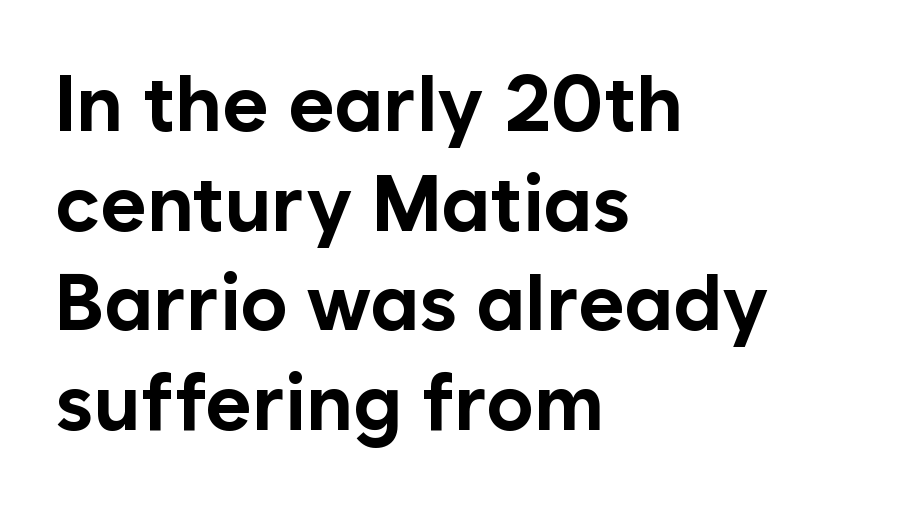
Typeset ragged right — the left edge is the straight one. Upright lettering throughout. Look at the stroke-to-counter ratio: heavy, a bold. This block has exactly the height ordinary leading produces. Classification — sans serif. This rendering leaves character spacing at its baseline value.
